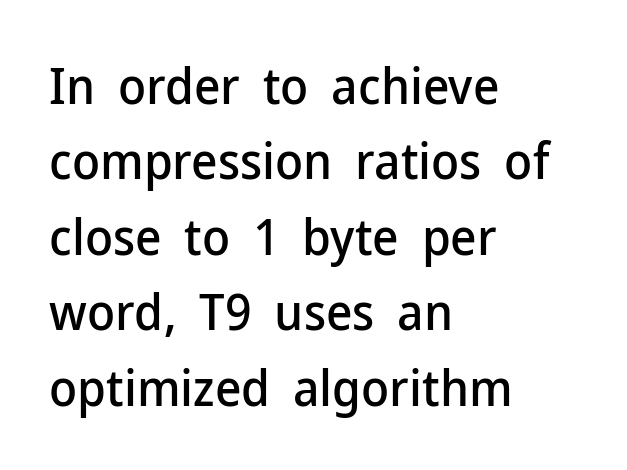
Q: Is the text italic (slanted)? A: No, it is upright.
Q: Is the typeface a serif or a sans-serif typeface? A: Sans-serif.
Q: Is the text underlined? A: No.
Q: How is the paragraph aligned? A: Left-aligned.
Q: Is the spacing between letters normal or unusually wide? A: Normal.
Q: Is the spacing between lines tight, normal or loose? A: Normal.
Q: Width (condensed, normal, or wide)? A: Normal.
Q: Stroke contrast? A: Low.
Q: x-height? A: Medium.
Q: Monospaced? A: No.
